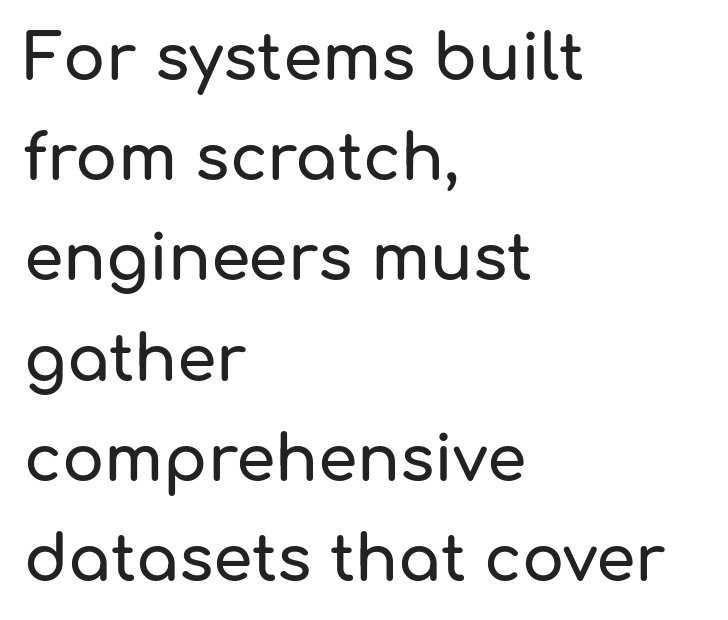
Q: Is the text italic (slanted)? A: No, it is upright.
Q: Is the typeface a serif or a sans-serif typeface? A: Sans-serif.
Q: Is the text underlined? A: No.
Q: How is the paragraph aligned? A: Left-aligned.
Q: Is the spacing between letters normal or unusually wide? A: Normal.
Q: Is the spacing between lines tight, normal or loose? A: Normal.
Q: Width (condensed, normal, or wide)? A: Normal.
Q: Stroke contrast? A: Low.
Q: x-height? A: Medium.
Q: Monospaced? A: No.
